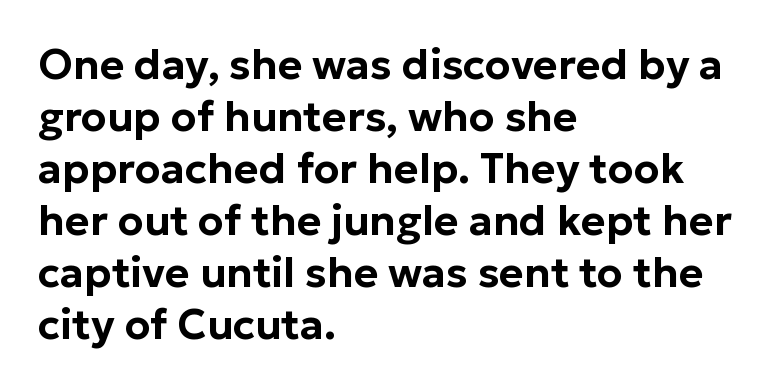
{"serif": "no", "italic": "no", "width": "normal", "stroke_contrast": "low", "x_height": "medium", "monospaced": "no", "underline": "no", "align": "left", "line_spacing_ratio": 1.24, "letter_spacing": "normal", "letter_spacing_em": 0.0, "glyph_px": 42}
